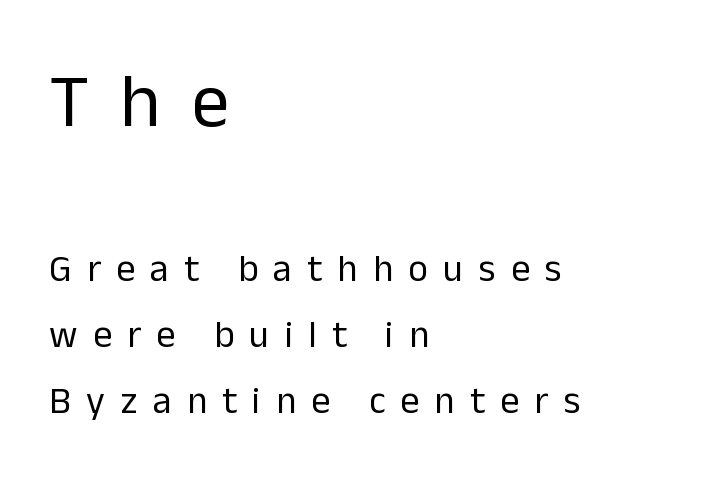
The image shows 76 px regular-weight sans-serif type, upright; set left-aligned, line spacing 1.74x, unusually wide letter spacing (+0.4 em), not underlined; the first (top) block is 2.0x larger; low stroke contrast and a medium x-height.
